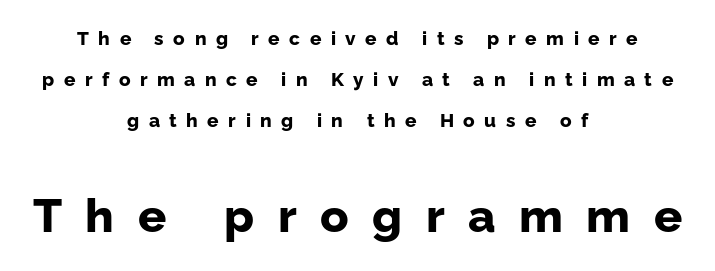
{"serif": "no", "italic": "no", "bold": "yes", "weight": "bold", "width": "normal", "stroke_contrast": "low", "x_height": "medium", "monospaced": "no", "underline": "no", "align": "center", "line_spacing": "loose", "line_spacing_ratio": 2.15, "letter_spacing": "wide", "letter_spacing_em": 0.5, "larger_block": "second", "size_ratio": 2.47, "glyph_px": 47}
